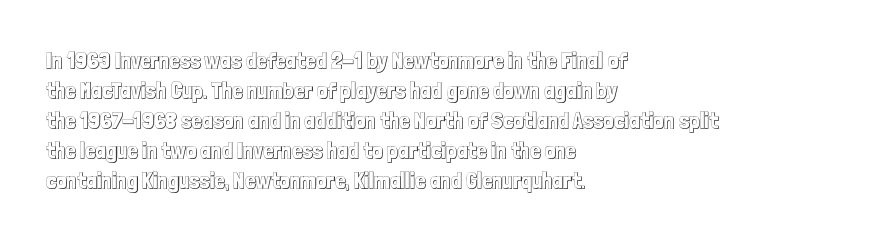
Q: Is the text italic (slanted)? A: No, it is upright.
Q: Is the text underlined? A: No.
Q: How is the paragraph aligned? A: Left-aligned.
Q: Is the spacing between letters normal or unusually wide? A: Normal.
Q: Is the spacing between lines tight, normal or loose? A: Normal.
